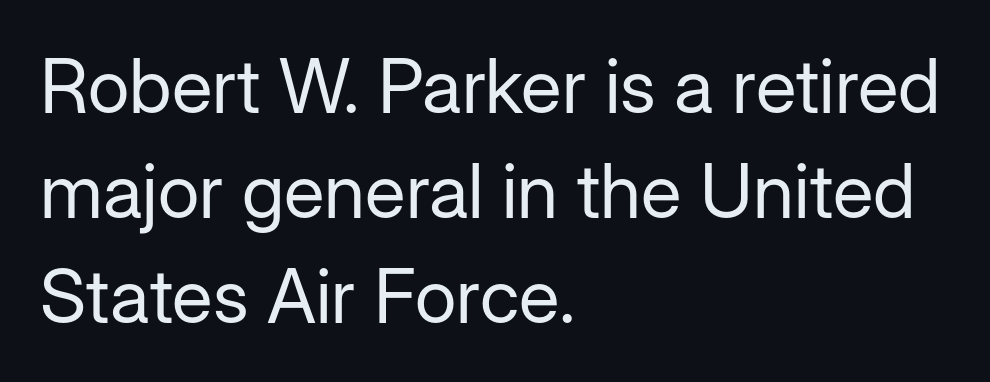
Think standard paragraph weight, or any step lighter than that. Note: no serifs on the glyphs. This rendering features lettering with no underline. Notice how descenders clear the ascenders below comfortably — that's standard leading. The letters advance in unequal steps, a hallmark of proportional type. Does the copy run flush right? No — it runs flush left.
